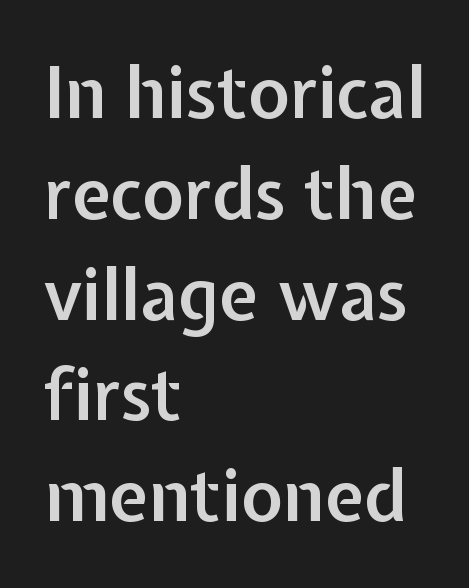
Q: Is the text bold? A: Semi-bold.
Q: Is the text italic (slanted)? A: No, it is upright.
Q: Is the typeface a serif or a sans-serif typeface? A: Sans-serif.
Q: Is the text underlined? A: No.
Q: How is the paragraph aligned? A: Left-aligned.
Q: Is the spacing between letters normal or unusually wide? A: Normal.
Q: Is the spacing between lines tight, normal or loose? A: Normal.
Q: Width (condensed, normal, or wide)? A: Normal.
Q: Stroke contrast? A: Low.
Q: x-height? A: Medium.
Q: Monospaced? A: No.
